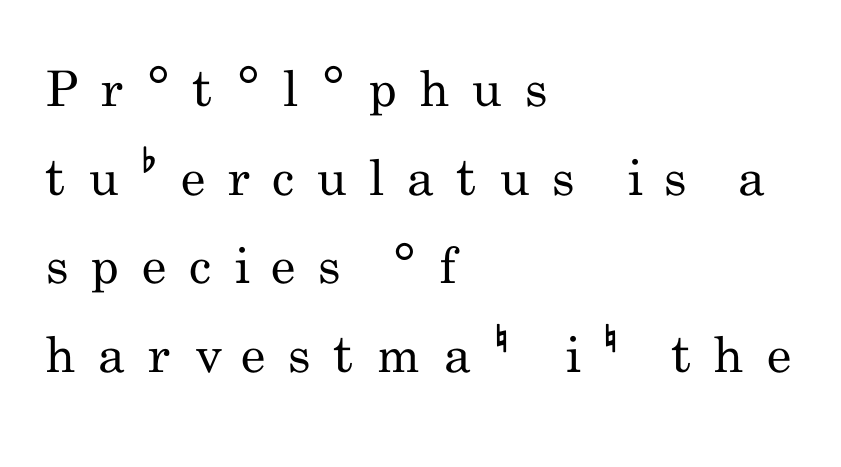
Casual observation: everything's shoved over to the left. Weight: regular or lighter. Tracking value appears strongly positive — letters spread wide. The letters carry no serifs — their stems end cleanly without finishing strokes. Spacing verdict: proportional, widths tailored to each character.
